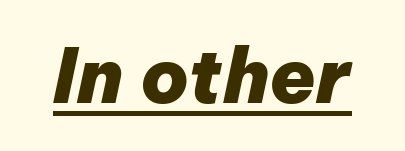
Q: Is the text bold? A: Yes.
Q: Is the text italic (slanted)? A: Yes, it leans right by about 12 degrees.
Q: Is the text underlined? A: Yes.
Q: Is the spacing between letters normal or unusually wide? A: Normal.
Q: Width (condensed, normal, or wide)? A: Normal.
Q: Stroke contrast? A: Low.
Q: x-height? A: Medium.
Q: Monospaced? A: No.
